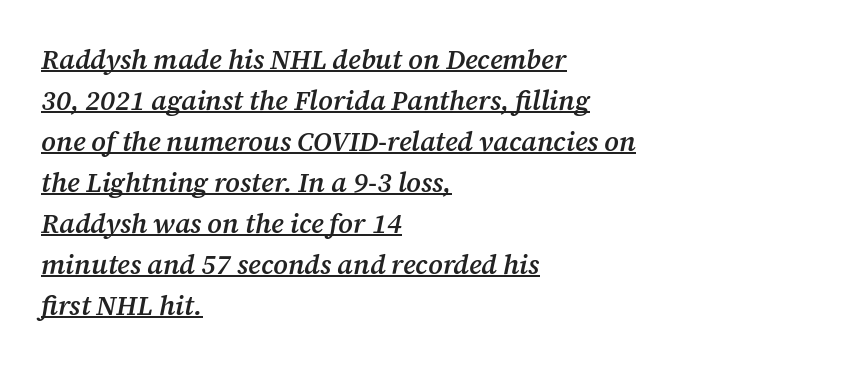
Here the glyphs are tracked normally, forming tight word shapes. There's an unmistakable incline to the writing here. Leftover space on each line is placed entirely after the last word. Moderately thickened strokes mark this as semibold type. The space between consecutive lines is moderate.
